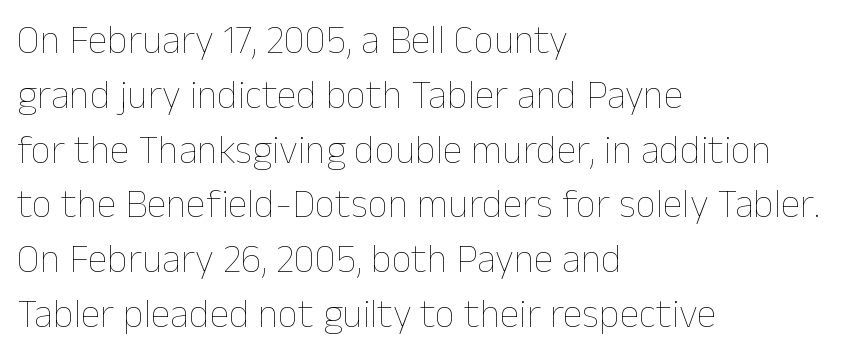
The area under the type is left untouched. Look at the tracking — it's just the regular setting, nothing added. Is there any slant? The stems are plumb. Line spacing here is normal. The letterforms sit at book weight or below.
